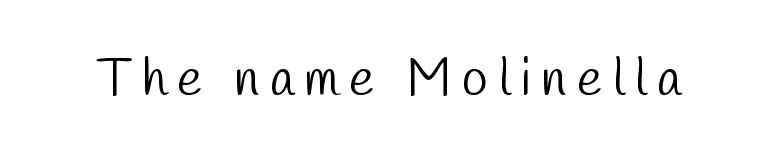
The image shows 53 px light, condensed sans-serif type; set not underlined; low stroke contrast and a medium x-height.
